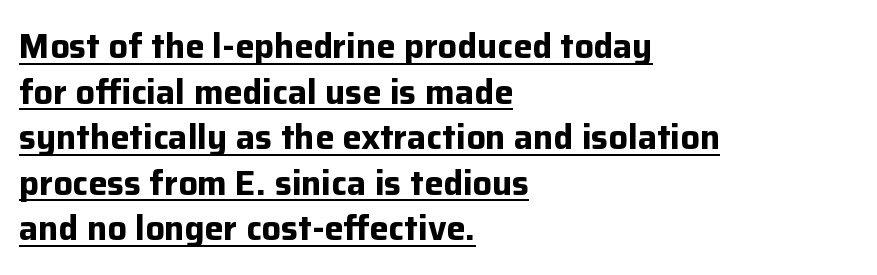
{"serif": "no", "italic": "no", "bold": "yes", "weight": "bold", "width": "normal", "stroke_contrast": "low", "x_height": "medium", "monospaced": "no", "underline": "yes", "align": "left", "line_spacing": "normal", "line_spacing_ratio": 1.34, "letter_spacing": "normal", "letter_spacing_em": 0.0, "glyph_px": 34}
